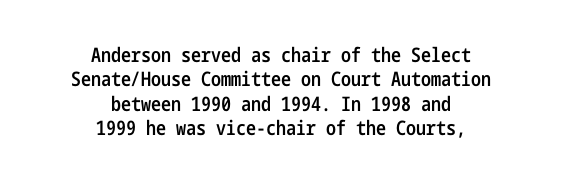
{"italic": "no", "bold": "semi", "underline": "no", "align": "center", "line_spacing_ratio": 1.22, "letter_spacing": "normal", "letter_spacing_em": 0.0, "glyph_px": 20}
